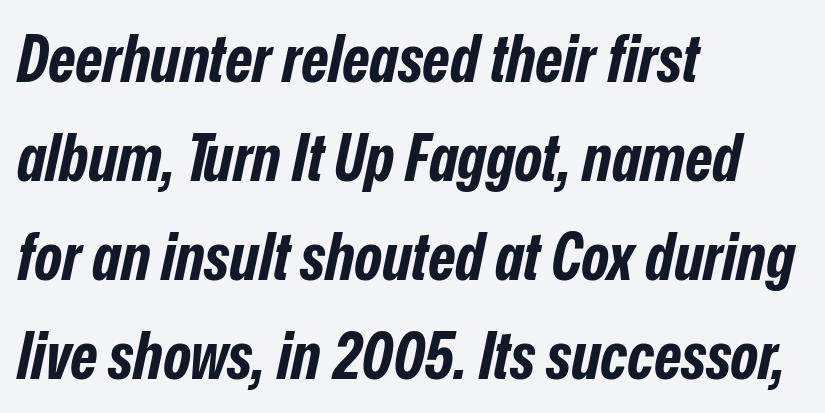
The whole block is typeset with a tilt. The rendering uses natural spacing where letterforms have individual widths. Baseline-to-baseline distance is the conventional proportion of letter height. The lines in this sample share a left origin and differ only in where they stop. The gaps between neighbouring characters are ordinary and unremarkable. Typesetter's note: full bold, strokes at maximum text heaviness.
